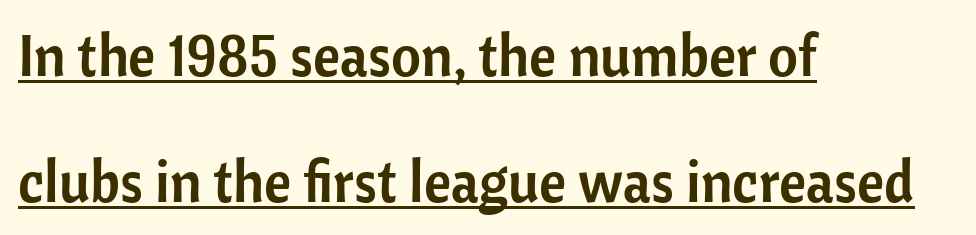
Q: Is the text italic (slanted)? A: No, it is upright.
Q: Is the typeface a serif or a sans-serif typeface? A: Sans-serif.
Q: Is the text underlined? A: Yes.
Q: How is the paragraph aligned? A: Left-aligned.
Q: Is the spacing between letters normal or unusually wide? A: Normal.
Q: Is the spacing between lines tight, normal or loose? A: Loose.
Q: Width (condensed, normal, or wide)? A: Normal.
Q: Stroke contrast? A: Low.
Q: x-height? A: Medium.
Q: Monospaced? A: No.
